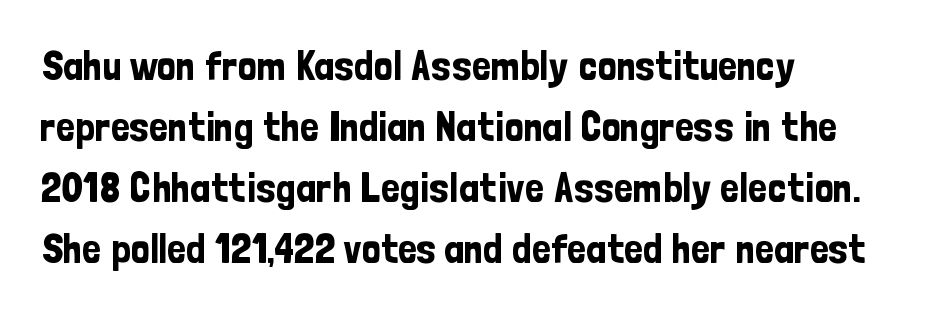
{"serif": "no", "italic": "no", "width": "condensed", "stroke_contrast": "low", "x_height": "medium", "monospaced": "no", "underline": "no", "align": "left", "line_spacing": "normal", "line_spacing_ratio": 1.45, "letter_spacing": "normal", "letter_spacing_em": 0.0, "glyph_px": 42}
